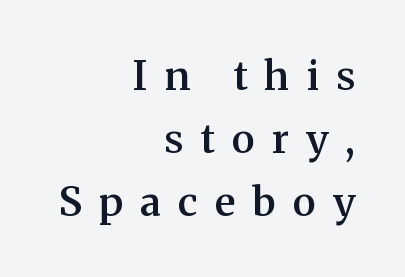
{"serif": "yes", "italic": "no", "bold": "semi", "weight": "semibold", "width": "normal", "stroke_contrast": "medium", "x_height": "medium", "monospaced": "no", "underline": "no", "align": "right", "line_spacing": "normal", "line_spacing_ratio": 1.57, "letter_spacing": "wide", "letter_spacing_em": 0.43, "glyph_px": 40}
